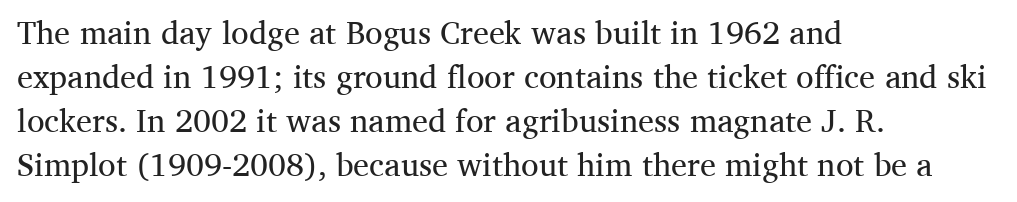
{"serif": "yes", "italic": "no", "bold": "no", "weight": "regular", "width": "normal", "stroke_contrast": "medium", "x_height": "medium", "monospaced": "no", "underline": "no", "align": "left", "line_spacing": "normal", "line_spacing_ratio": 1.38, "letter_spacing": "normal", "letter_spacing_em": 0.0, "glyph_px": 32}
